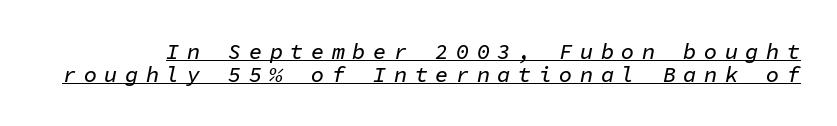
This is oblique type, the kind used for emphasis or titles. Here the glyphs are tracked loosely, breaking word shapes into spaced letters. Does the leading feel generous? Not at all — it's pinched. Compared with undecorated copy, this sample adds a rule below the words.
